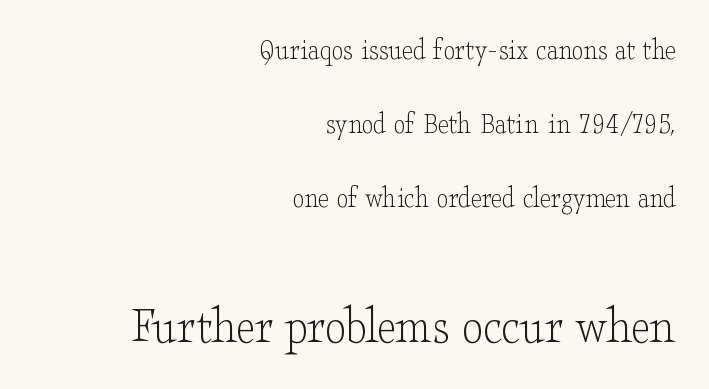
Q: Is the text bold? A: No.
Q: Is the text italic (slanted)? A: No, it is upright.
Q: Is the typeface a serif or a sans-serif typeface? A: Serif.
Q: Is the text underlined? A: No.
Q: How is the paragraph aligned? A: Right-aligned.
Q: Is the spacing between letters normal or unusually wide? A: Normal.
Q: Is the spacing between lines tight, normal or loose? A: Loose.
Q: Which block of text is set in a larger size, the first (top) or the second (bottom)? A: The second (bottom) one.
Q: Width (condensed, normal, or wide)? A: Wide.
Q: Stroke contrast? A: Low.
Q: x-height? A: Small.
Q: Monospaced? A: No.
